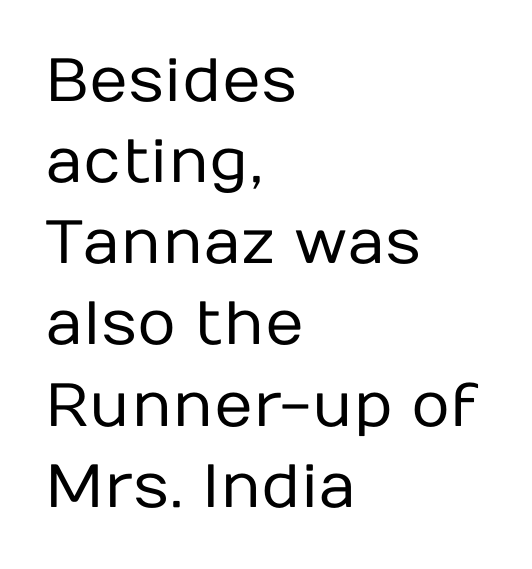
The line texture is even and compact thanks to regular tracking. The rendering uses a moderate line-height, typical for paragraphs. To sum up the face: it is a sans, with no serifs. You could not count columns in this text — the font is proportionally spaced.
